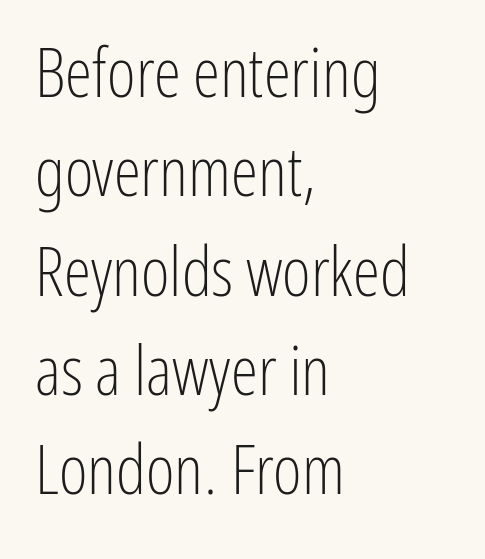
{"serif": "no", "italic": "no", "bold": "no", "weight": "light", "width": "condensed", "stroke_contrast": "low", "x_height": "medium", "monospaced": "no", "underline": "no", "align": "left", "line_spacing": "normal", "line_spacing_ratio": 1.44, "letter_spacing": "normal", "letter_spacing_em": 0.0, "glyph_px": 69}
